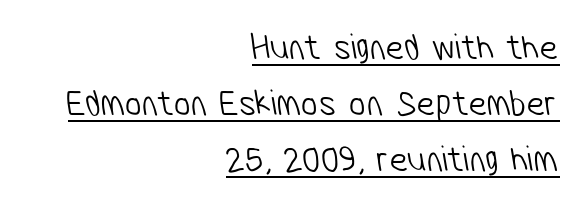
Q: Is the text bold? A: No.
Q: Is the typeface a serif or a sans-serif typeface? A: Sans-serif.
Q: Is the text underlined? A: Yes.
Q: How is the paragraph aligned? A: Right-aligned.
Q: Is the spacing between letters normal or unusually wide? A: Normal.
Q: Is the spacing between lines tight, normal or loose? A: Normal.
Q: Width (condensed, normal, or wide)? A: Condensed.
Q: Stroke contrast? A: Low.
Q: x-height? A: Medium.
Q: Monospaced? A: No.
